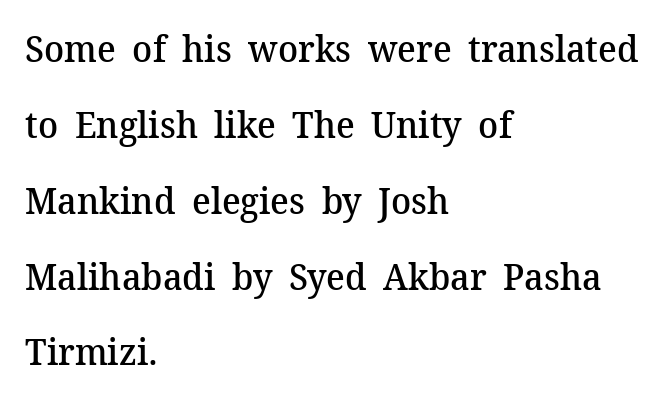
{"serif": "yes", "italic": "no", "bold": "semi", "weight": "semibold", "width": "normal", "stroke_contrast": "medium", "x_height": "medium", "monospaced": "no", "underline": "no", "align": "left", "line_spacing": "loose", "line_spacing_ratio": 2.05, "letter_spacing": "normal", "letter_spacing_em": 0.0, "glyph_px": 37}
